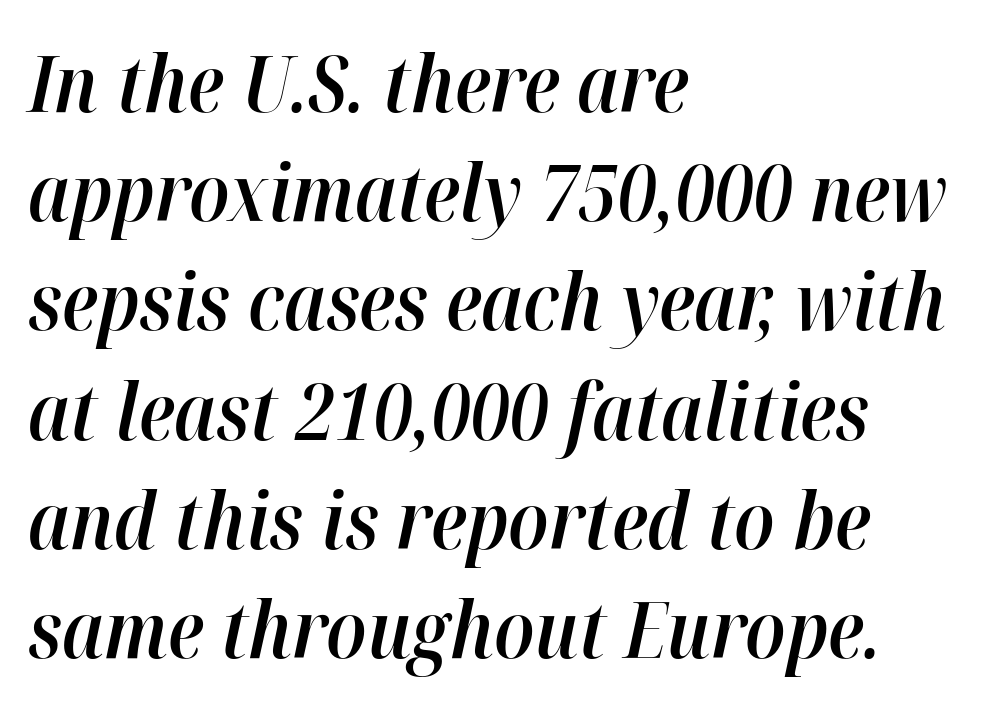
No word sits above an underline. Short note: letters normally spaced. Each new line begins a customary step beneath the previous one. Each letter keeps its own natural width here, so spacing adapts to shape. Style check: oblique. The typesetting leans somewhat heavy: a semibold.
